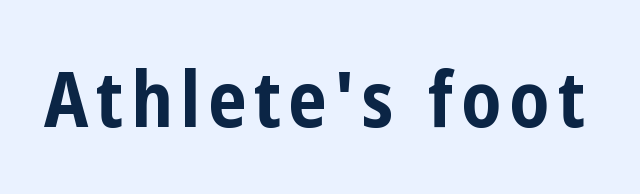
{"serif": "no", "italic": "no", "bold": "yes", "weight": "bold", "width": "condensed", "stroke_contrast": "low", "x_height": "medium", "monospaced": "no", "underline": "no", "glyph_px": 77}
